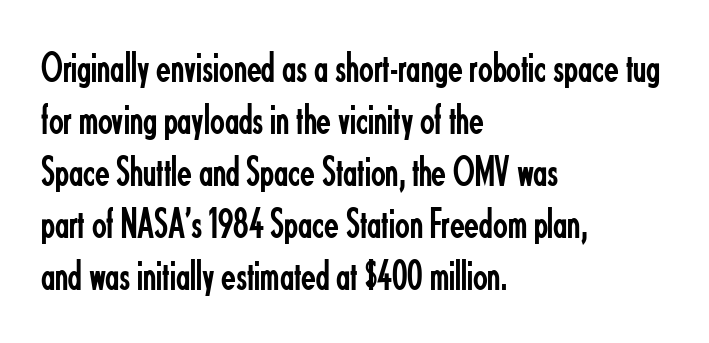
{"serif": "no", "italic": "no", "bold": "no", "weight": "regular", "width": "condensed", "stroke_contrast": "low", "x_height": "small", "monospaced": "no", "underline": "no", "align": "left", "line_spacing_ratio": 1.21, "letter_spacing": "normal", "letter_spacing_em": 0.0, "glyph_px": 43}
